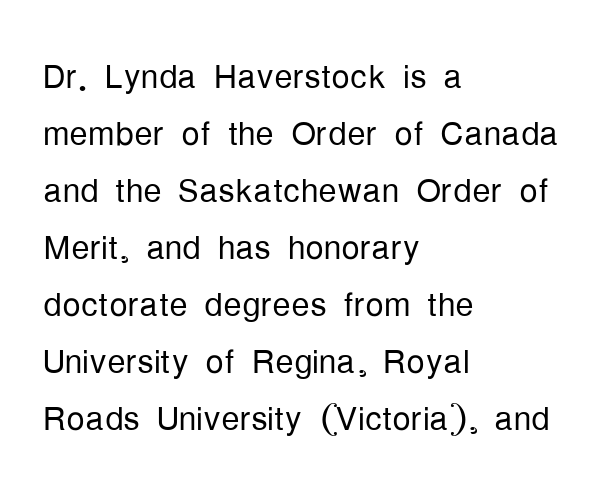
The image shows 46 px light, condensed sans-serif type, upright; set left-aligned, line spacing 1.24x, normal letter spacing, not underlined; low stroke contrast and a medium x-height.
